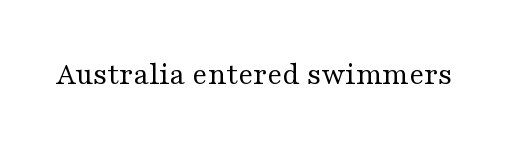
{"serif": "yes", "italic": "no", "bold": "no", "weight": "regular", "width": "wide", "stroke_contrast": "medium", "x_height": "medium", "monospaced": "no", "underline": "no", "letter_spacing": "normal", "letter_spacing_em": 0.0, "glyph_px": 32}
